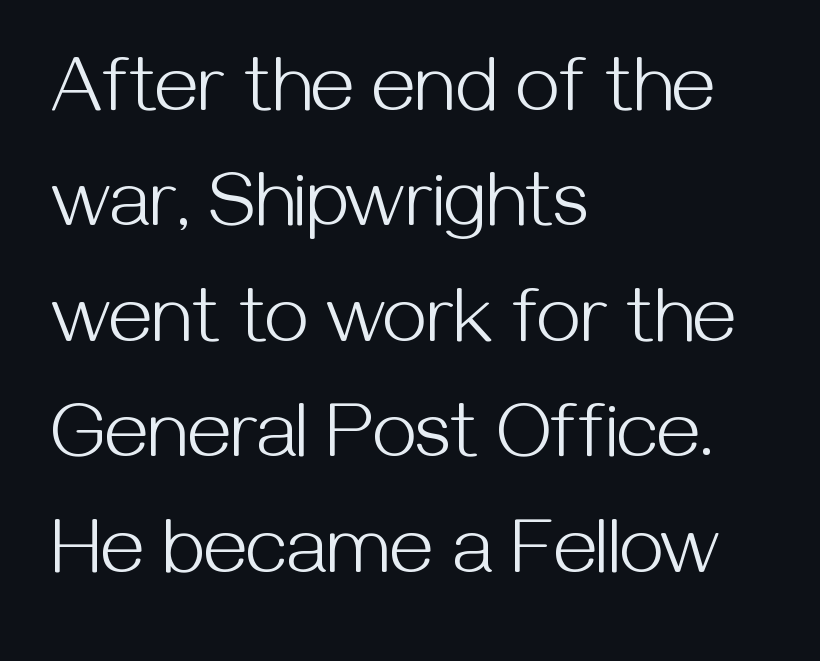
The image shows 78 px light sans-serif type, upright; set left-aligned, normal line spacing (1.48x), normal letter spacing, not underlined; medium stroke contrast and a medium x-height.
